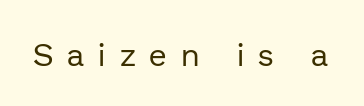
Q: Is the text bold? A: No.
Q: Is the text italic (slanted)? A: No, it is upright.
Q: Is the typeface a serif or a sans-serif typeface? A: Sans-serif.
Q: Is the text underlined? A: No.
Q: Is the spacing between letters normal or unusually wide? A: Unusually wide.
Q: Width (condensed, normal, or wide)? A: Normal.
Q: Stroke contrast? A: Low.
Q: x-height? A: Medium.
Q: Monospaced? A: No.
